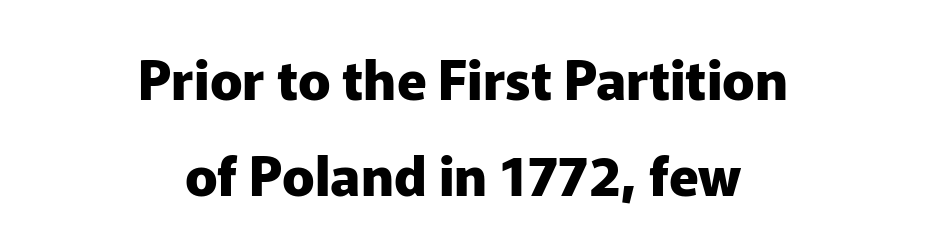
{"serif": "no", "italic": "no", "bold": "yes", "weight": "heavy", "width": "normal", "stroke_contrast": "low", "x_height": "medium", "monospaced": "no", "underline": "no", "align": "center", "line_spacing_ratio": 1.78, "letter_spacing": "normal", "letter_spacing_em": 0.0, "glyph_px": 54}
